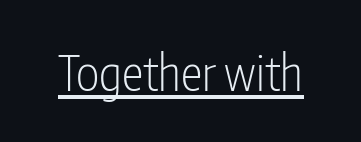
Q: Is the text bold? A: No.
Q: Is the text italic (slanted)? A: No, it is upright.
Q: Is the typeface a serif or a sans-serif typeface? A: Sans-serif.
Q: Is the text underlined? A: Yes.
Q: Is the spacing between letters normal or unusually wide? A: Normal.
Q: Width (condensed, normal, or wide)? A: Condensed.
Q: Stroke contrast? A: Low.
Q: x-height? A: Medium.
Q: Monospaced? A: No.
